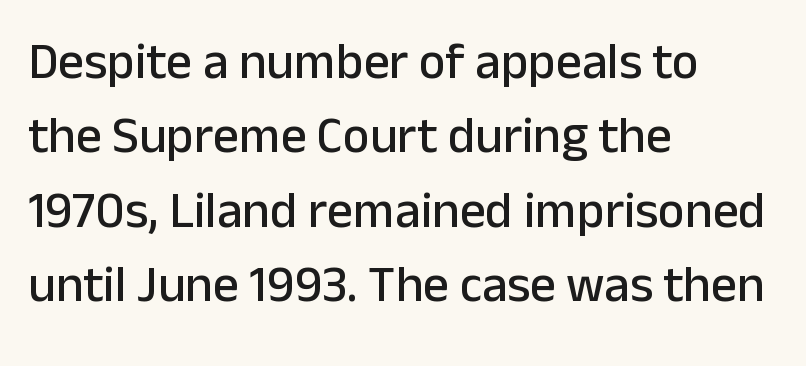
Q: Is the text italic (slanted)? A: No, it is upright.
Q: Is the typeface a serif or a sans-serif typeface? A: Sans-serif.
Q: Is the text underlined? A: No.
Q: How is the paragraph aligned? A: Left-aligned.
Q: Is the spacing between letters normal or unusually wide? A: Normal.
Q: Is the spacing between lines tight, normal or loose? A: Normal.
Q: Width (condensed, normal, or wide)? A: Normal.
Q: Stroke contrast? A: Low.
Q: x-height? A: Medium.
Q: Monospaced? A: No.
